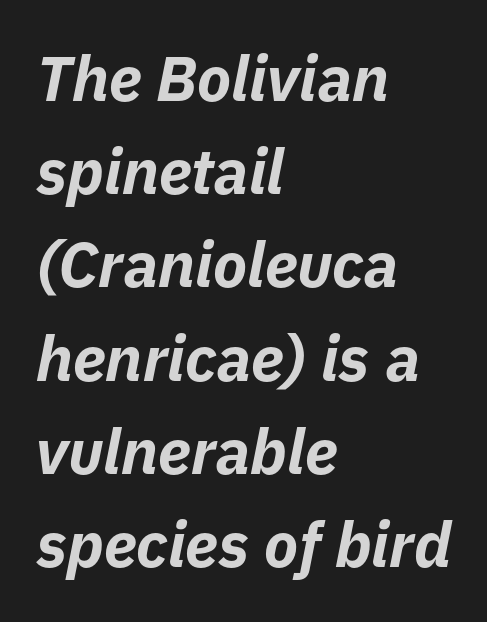
Q: Is the text bold? A: Yes.
Q: Is the text italic (slanted)? A: Yes, it leans right by about 11 degrees.
Q: Is the text underlined? A: No.
Q: How is the paragraph aligned? A: Left-aligned.
Q: Is the spacing between letters normal or unusually wide? A: Normal.
Q: Is the spacing between lines tight, normal or loose? A: Normal.
Q: Width (condensed, normal, or wide)? A: Normal.
Q: Stroke contrast? A: Low.
Q: x-height? A: Medium.
Q: Monospaced? A: No.
